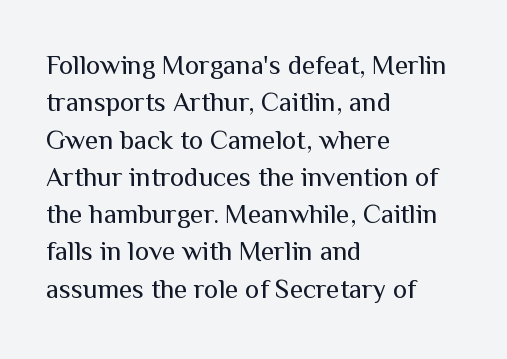
The image shows 27 px text type, upright; set left-aligned, normal line spacing (1.38x), normal letter spacing, not underlined.
